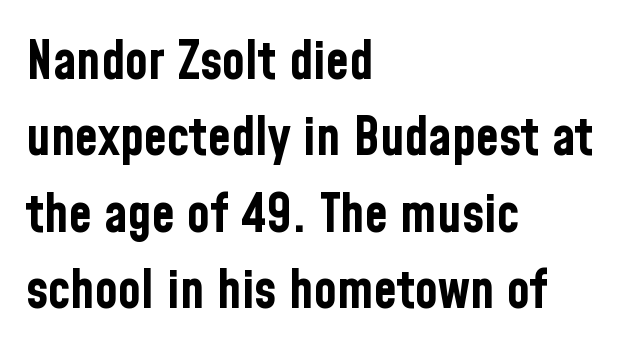
{"serif": "no", "italic": "no", "bold": "yes", "weight": "bold", "width": "condensed", "stroke_contrast": "low", "x_height": "medium", "monospaced": "no", "underline": "no", "align": "left", "line_spacing": "normal", "line_spacing_ratio": 1.44, "letter_spacing": "normal", "letter_spacing_em": 0.0, "glyph_px": 53}
